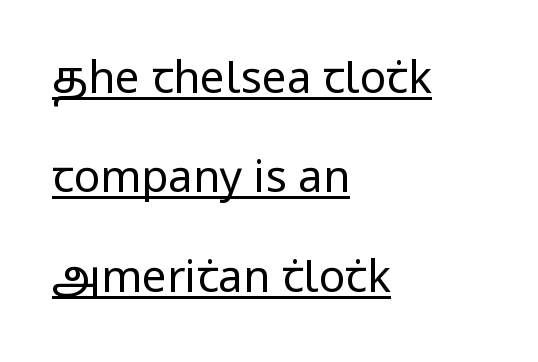
{"serif": "no", "italic": "no", "bold": "no", "weight": "regular", "width": "condensed", "stroke_contrast": "low", "x_height": "large", "monospaced": "no", "underline": "yes", "align": "left", "line_spacing": "loose", "line_spacing_ratio": 2.26, "letter_spacing": "normal", "letter_spacing_em": 0.0, "glyph_px": 44}
